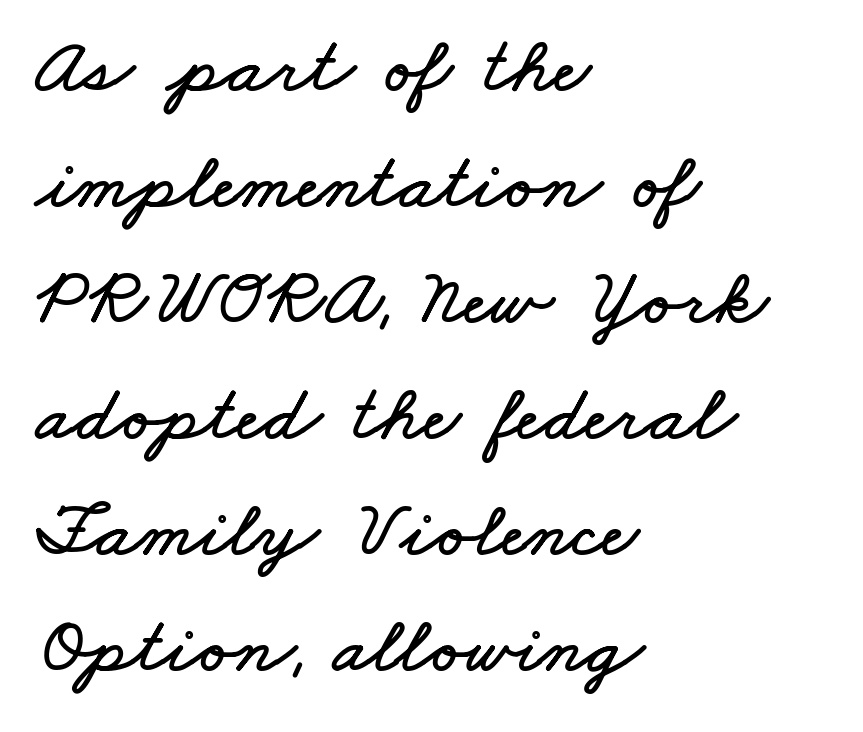
The image shows 80 px wide type; set left-aligned, normal line spacing (1.45x), normal letter spacing, not underlined; low stroke contrast and a small x-height.
